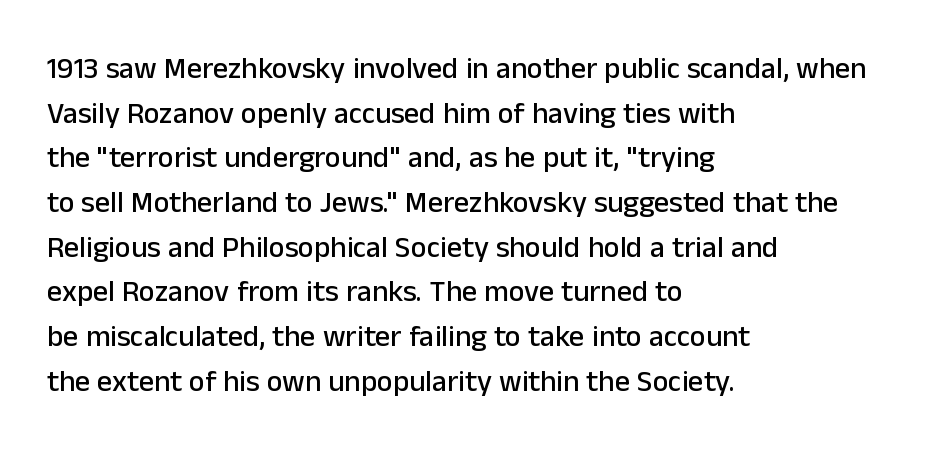
The image shows 30 px sans-serif type, upright; set left-aligned, normal line spacing (1.49x), normal letter spacing, not underlined; low stroke contrast and a medium x-height.
